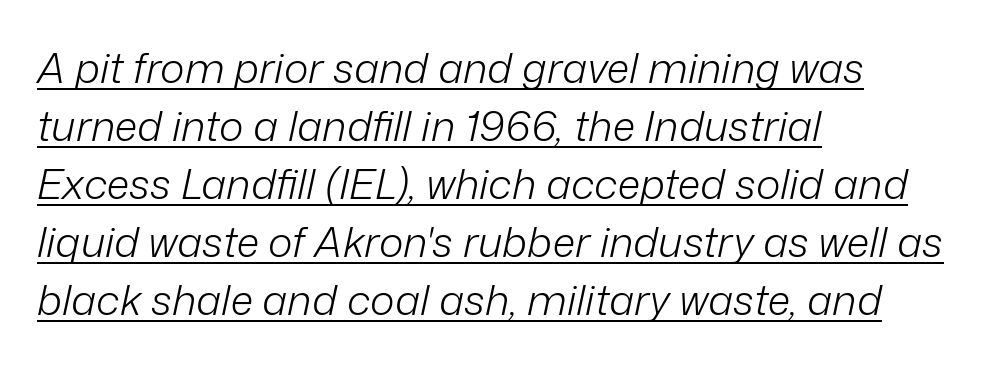
The image shows 42 px light type, italic (leaning right); set left-aligned, normal line spacing (1.38x), normal letter spacing, underlined; low stroke contrast and a medium x-height.
